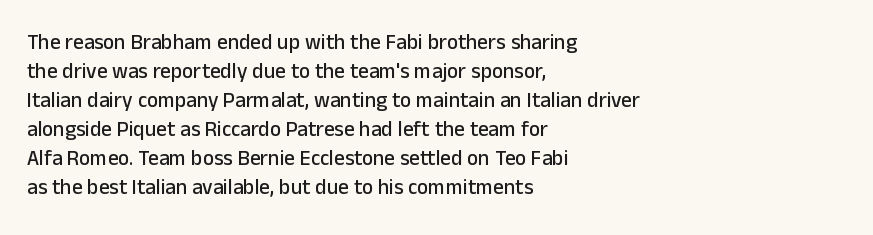
Q: Is the text italic (slanted)? A: No, it is upright.
Q: Is the text underlined? A: No.
Q: How is the paragraph aligned? A: Left-aligned.
Q: Is the spacing between letters normal or unusually wide? A: Normal.
Q: Is the spacing between lines tight, normal or loose? A: Normal.
